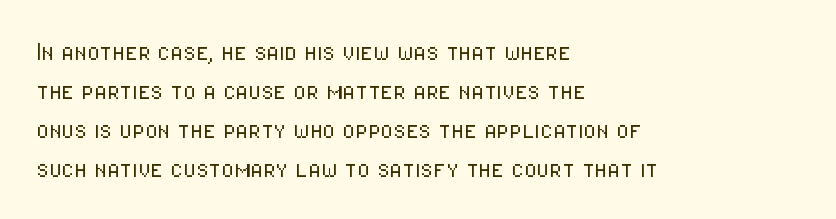
The image shows 29 px light, condensed sans-serif type, upright; set left-aligned, normal line spacing (1.34x), normal letter spacing, not underlined; low stroke contrast and a medium x-height.
